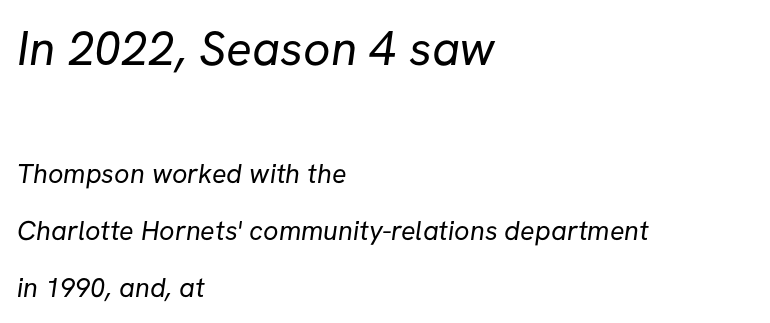
Honestly, the rows look like they've been pulled way apart. The earlier block is typeset at a bigger size than the later block. Is the letter spacing exaggerated? No — it looks like the ordinary default. These glyphs show unthickened strokes, regular width or finer.
